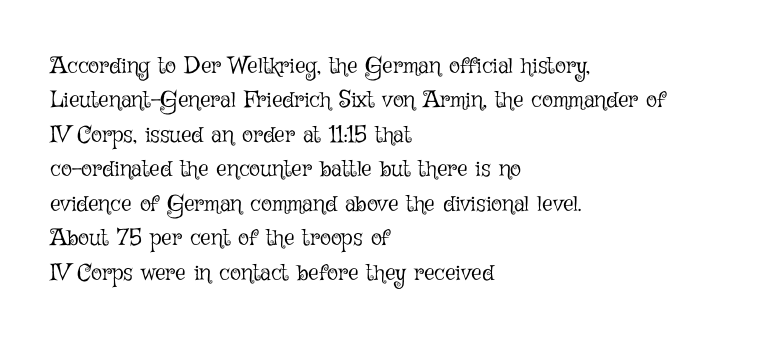
Observe the ordinary spacing: letters are neighbours, not strangers. Only glyphs here, with clear space below each row. Honestly, the row spacing looks completely unremarkable. No letter is thick-stroked: the sample isn't bold.
